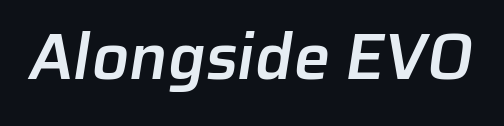
{"serif": "no", "bold": "semi", "weight": "semibold", "width": "normal", "stroke_contrast": "low", "x_height": "medium", "monospaced": "no", "underline": "no", "letter_spacing": "normal", "letter_spacing_em": 0.0, "glyph_px": 65}
